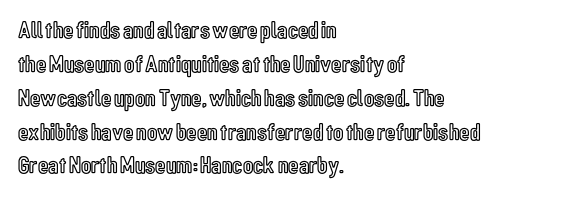
{"italic": "no", "underline": "no", "align": "left", "line_spacing": "normal", "line_spacing_ratio": 1.41, "letter_spacing": "normal", "letter_spacing_em": 0.0, "glyph_px": 24}
